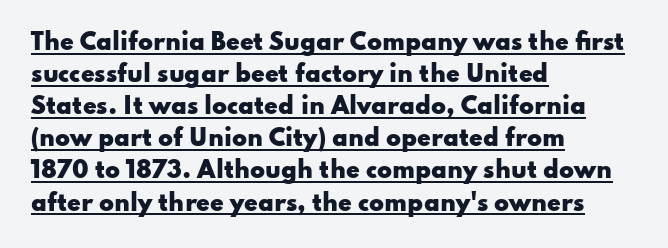
{"italic": "no", "bold": "yes", "underline": "yes", "align": "left", "line_spacing": "normal", "line_spacing_ratio": 1.46, "letter_spacing": "normal", "letter_spacing_em": 0.0, "glyph_px": 22}
